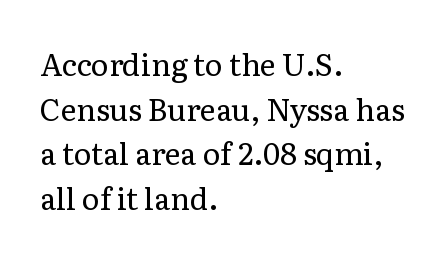
The image shows 30 px regular-weight serif type, upright; set left-aligned, normal line spacing (1.49x), normal letter spacing, not underlined; low stroke contrast and a medium x-height.
